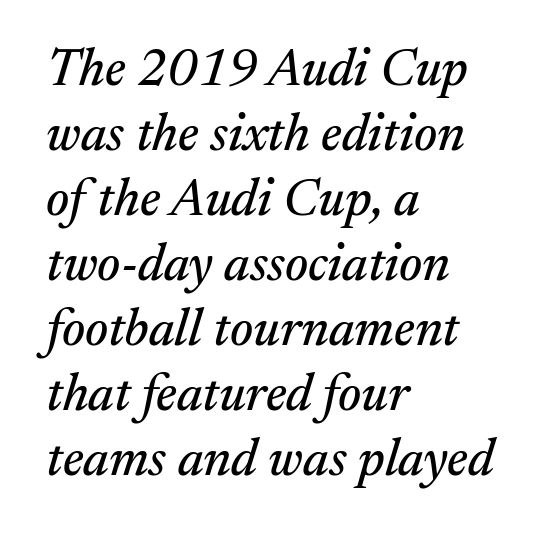
Clear beneath every line of the passage. It's the slanting kind of type. A typesetter would call this zero additional tracking. The passage shown is typeset with a serif family. The compositor pushed each line to the left boundary.
